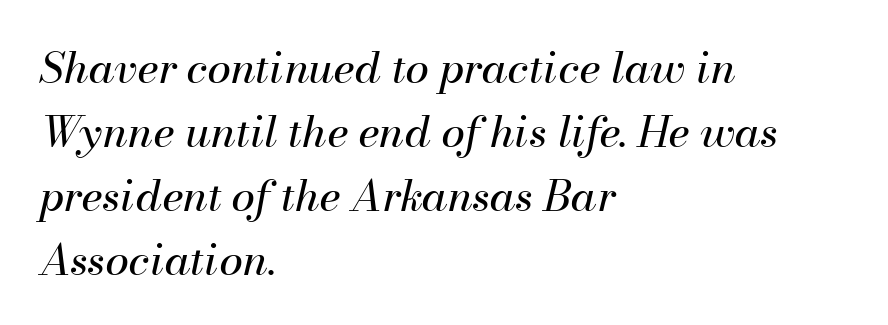
Q: Is the text bold? A: No.
Q: Is the text italic (slanted)? A: Yes, it leans right by about 13 degrees.
Q: Is the text underlined? A: No.
Q: How is the paragraph aligned? A: Left-aligned.
Q: Is the spacing between letters normal or unusually wide? A: Normal.
Q: Is the spacing between lines tight, normal or loose? A: Normal.
Q: Width (condensed, normal, or wide)? A: Normal.
Q: Stroke contrast? A: Medium.
Q: x-height? A: Small.
Q: Monospaced? A: No.
